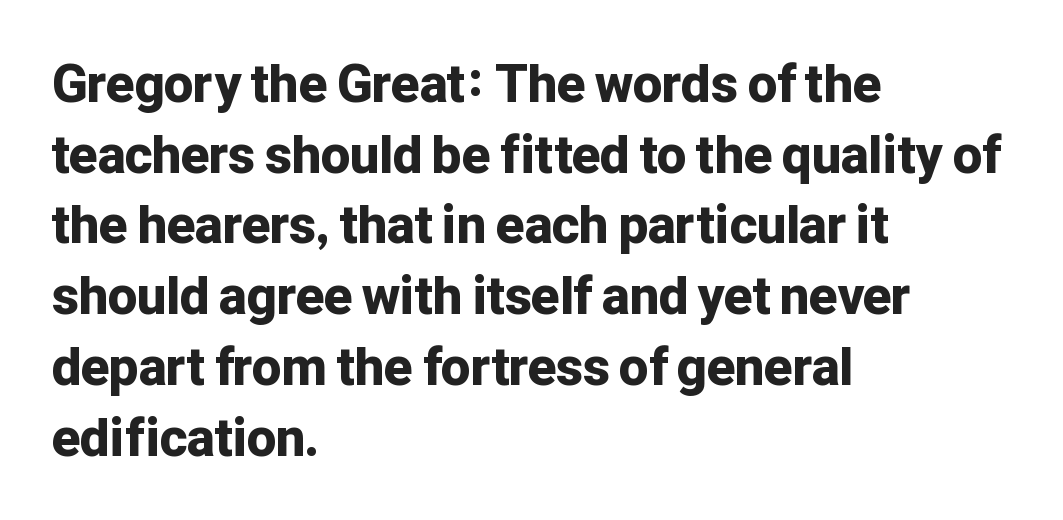
The image shows 52 px bold sans-serif type, upright; set left-aligned, normal line spacing (1.36x), normal letter spacing, not underlined; low stroke contrast and a medium x-height.
